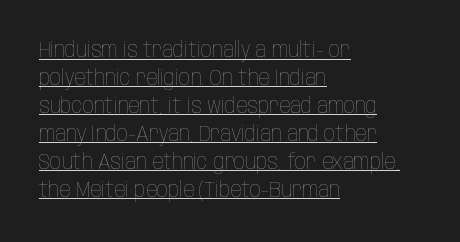
Q: Is the text bold? A: No.
Q: Is the text italic (slanted)? A: No, it is upright.
Q: Is the text underlined? A: Yes.
Q: How is the paragraph aligned? A: Left-aligned.
Q: Is the spacing between letters normal or unusually wide? A: Normal.
Q: Is the spacing between lines tight, normal or loose? A: Normal.
